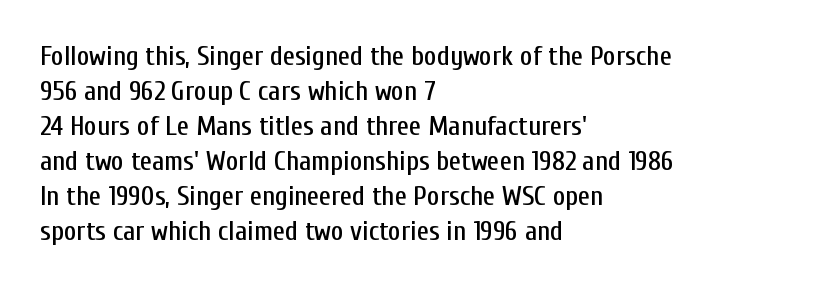
In CSS terms this would be text-align: left. Does the lettering tilt? It doesn't — this is upright. The strip under each line holds only bare page. Each word holds together tightly as a unit, with standard inter-letter gaps. These lines sit exactly where default settings would place them.
